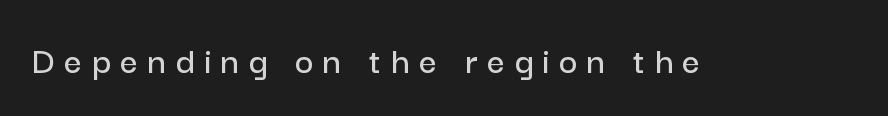
A typesetter would call this proportional, since set widths differ per character. Note: no serifs on the glyphs. The specimen reads as upright at a glance. Is the letter spacing exaggerated? Yes — the characters are pushed far apart. The space directly below the letters is spotless.
